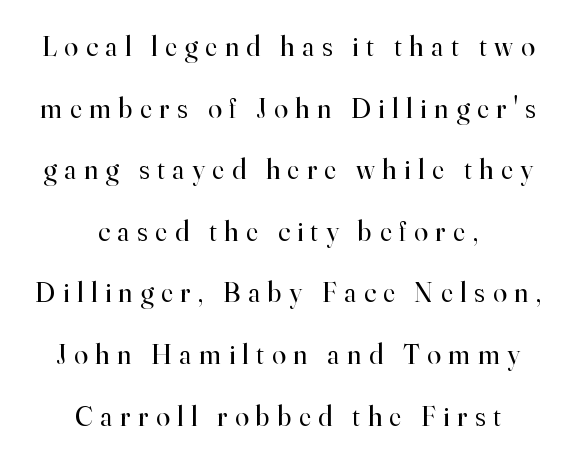
{"serif": "yes", "italic": "no", "bold": "no", "weight": "regular", "width": "normal", "stroke_contrast": "high", "x_height": "small", "monospaced": "no", "underline": "no", "align": "center", "line_spacing": "loose", "line_spacing_ratio": 2.2, "letter_spacing": "wide", "letter_spacing_em": 0.27, "glyph_px": 28}
